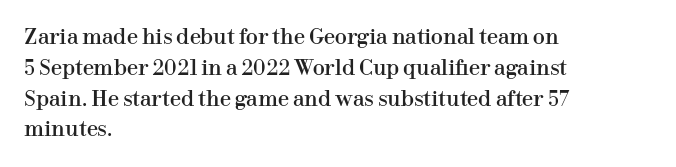
Letter spacing: default. This rendering uses left alignment, leaving the right contour irregular. The axis of the letterforms is exactly vertical. Evenly set lines give the paragraph a standard silhouette.
